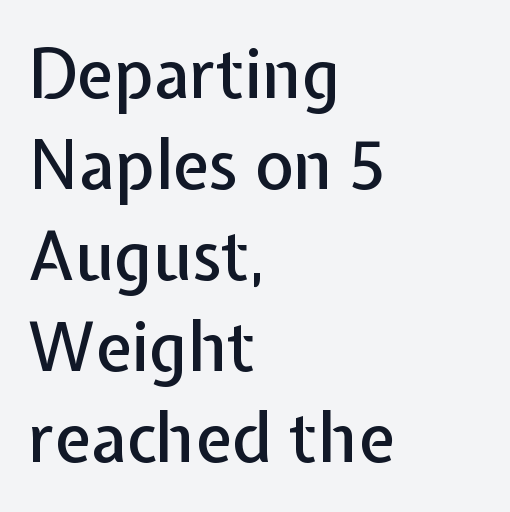
Q: Is the text italic (slanted)? A: No, it is upright.
Q: Is the typeface a serif or a sans-serif typeface? A: Sans-serif.
Q: Is the text underlined? A: No.
Q: How is the paragraph aligned? A: Left-aligned.
Q: Is the spacing between letters normal or unusually wide? A: Normal.
Q: Is the spacing between lines tight, normal or loose? A: Normal.
Q: Width (condensed, normal, or wide)? A: Normal.
Q: Stroke contrast? A: Low.
Q: x-height? A: Medium.
Q: Monospaced? A: No.
